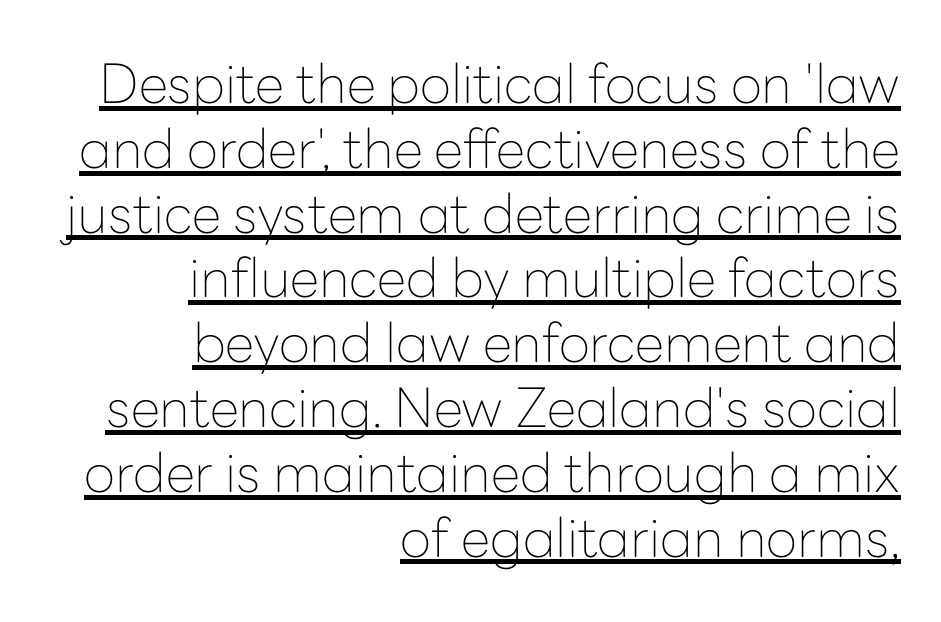
Does a line run under the words? Yes, clearly. A typesetter would label this face a sans. Ink coverage per letter is moderate at most. The lettering holds an erect, upright posture throughout. The rag falls on the left side of this text block.
